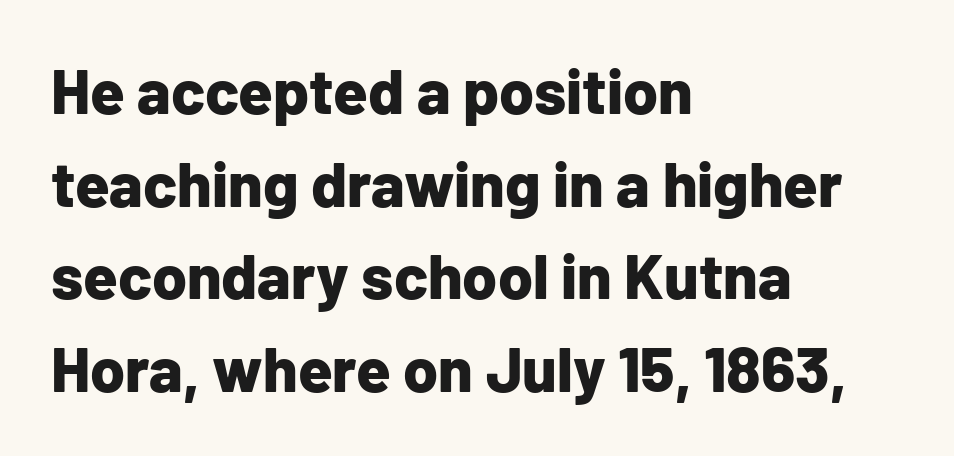
The image shows 63 px bold sans-serif type, upright; set left-aligned, normal line spacing (1.47x), normal letter spacing, not underlined; low stroke contrast and a medium x-height.
